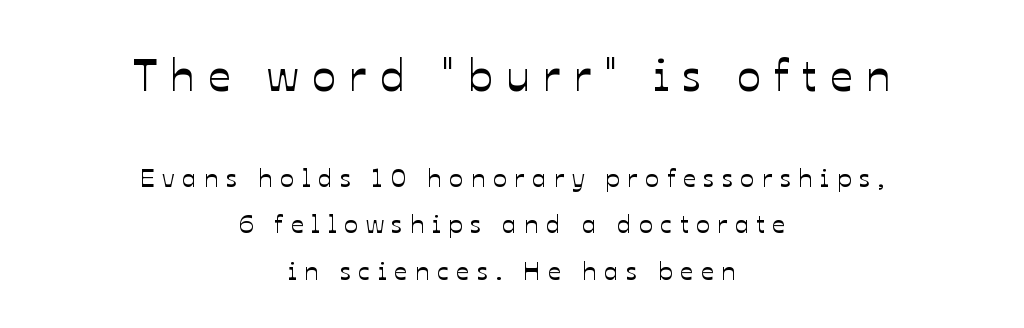
Q: Is the text italic (slanted)? A: No, it is upright.
Q: Is the text underlined? A: No.
Q: How is the paragraph aligned? A: Centered.
Q: Is the spacing between letters normal or unusually wide? A: Unusually wide.
Q: Which block of text is set in a larger size, the first (top) or the second (bottom)? A: The first (top) one.
Q: Width (condensed, normal, or wide)? A: Normal.
Q: Stroke contrast? A: Low.
Q: x-height? A: Medium.
Q: Monospaced? A: No.
